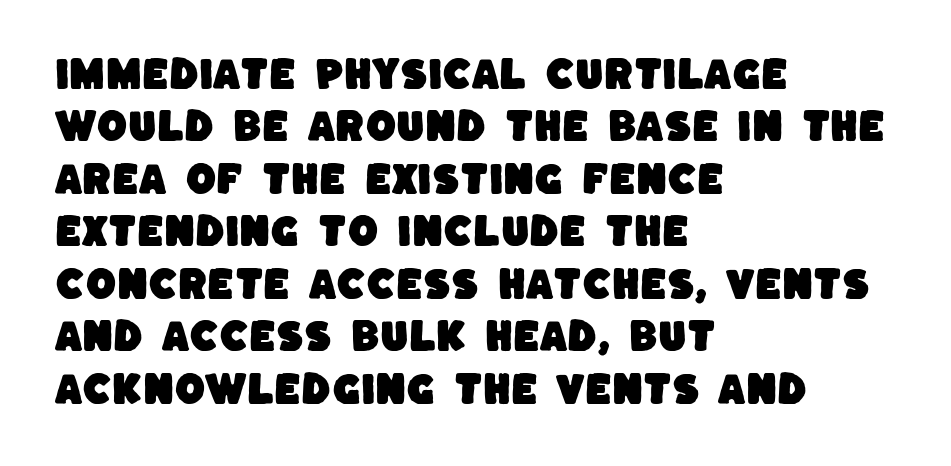
{"serif": "no", "width": "normal", "stroke_contrast": "low", "x_height": "large", "monospaced": "no", "underline": "no", "align": "left", "line_spacing": "normal", "line_spacing_ratio": 1.5, "letter_spacing": "normal", "letter_spacing_em": 0.0, "glyph_px": 35}
